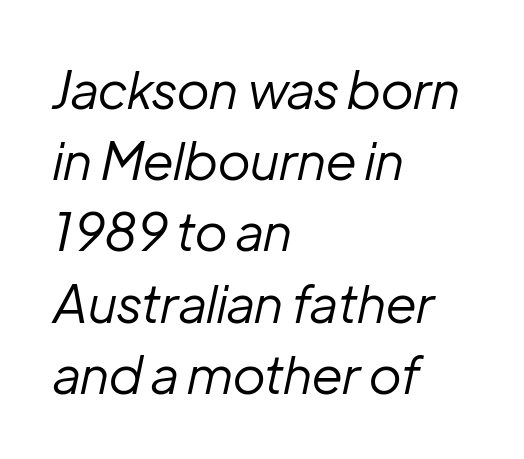
{"italic": "yes", "lean": "right", "slant_degrees": 12, "bold": "no", "weight": "regular", "width": "normal", "stroke_contrast": "low", "x_height": "medium", "monospaced": "no", "underline": "no", "align": "left", "line_spacing": "normal", "line_spacing_ratio": 1.37, "letter_spacing": "normal", "letter_spacing_em": 0.0, "glyph_px": 52}
